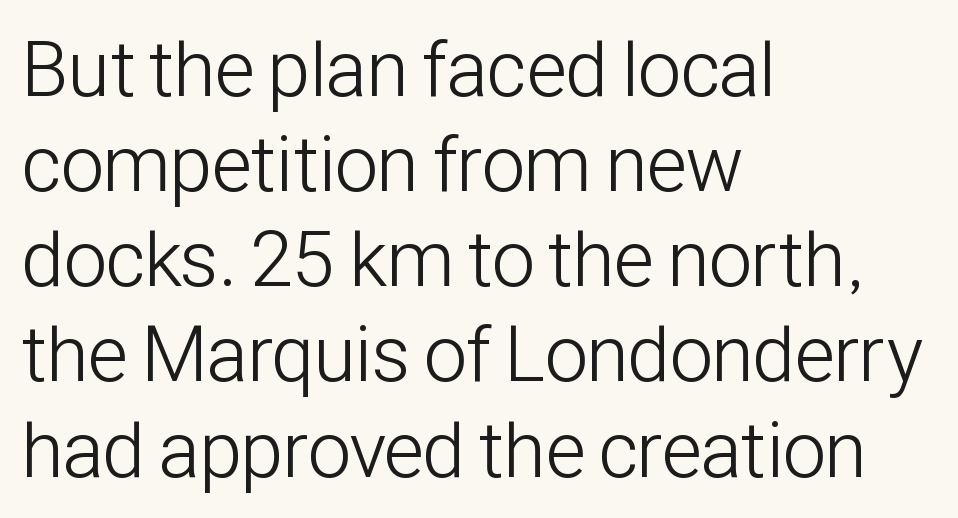
The image shows 78 px light, condensed sans-serif type, upright; set left-aligned, line spacing 1.22x, normal letter spacing, not underlined; low stroke contrast and a medium x-height.
